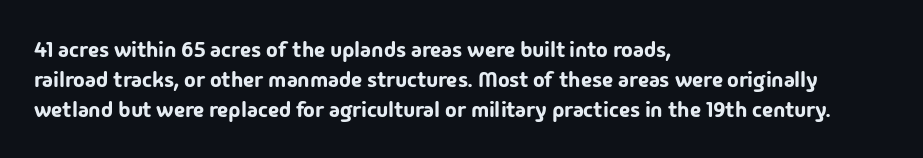
{"italic": "no", "underline": "no", "align": "left", "line_spacing": "normal", "line_spacing_ratio": 1.36, "letter_spacing": "normal", "letter_spacing_em": 0.0, "glyph_px": 22}
